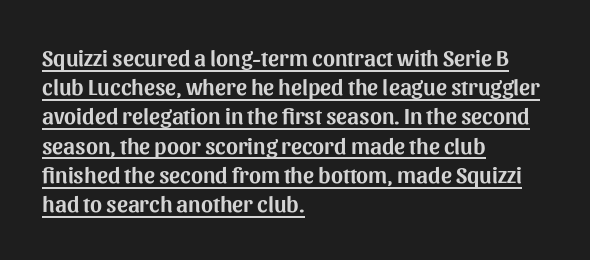
The image shows 23 px text type, upright; set left-aligned, normal line spacing (1.27x), normal letter spacing, underlined.
